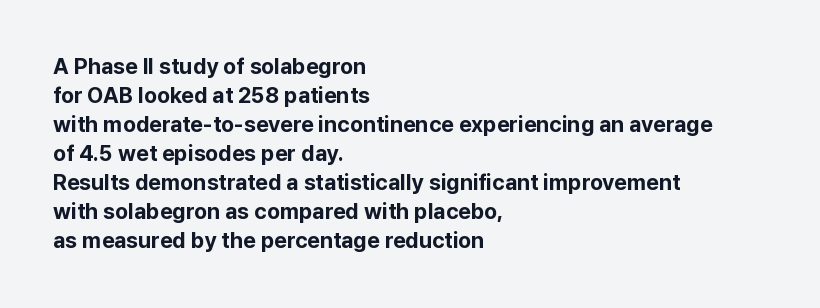
The image shows 22 px bold type, upright; set left-aligned, normal line spacing (1.32x), normal letter spacing, not underlined.
